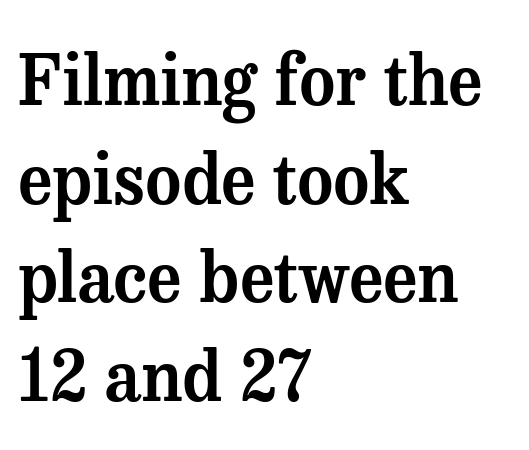
{"serif": "yes", "italic": "no", "width": "normal", "stroke_contrast": "medium", "x_height": "medium", "monospaced": "no", "underline": "no", "align": "left", "line_spacing": "normal", "line_spacing_ratio": 1.43, "letter_spacing": "normal", "letter_spacing_em": 0.0, "glyph_px": 69}
